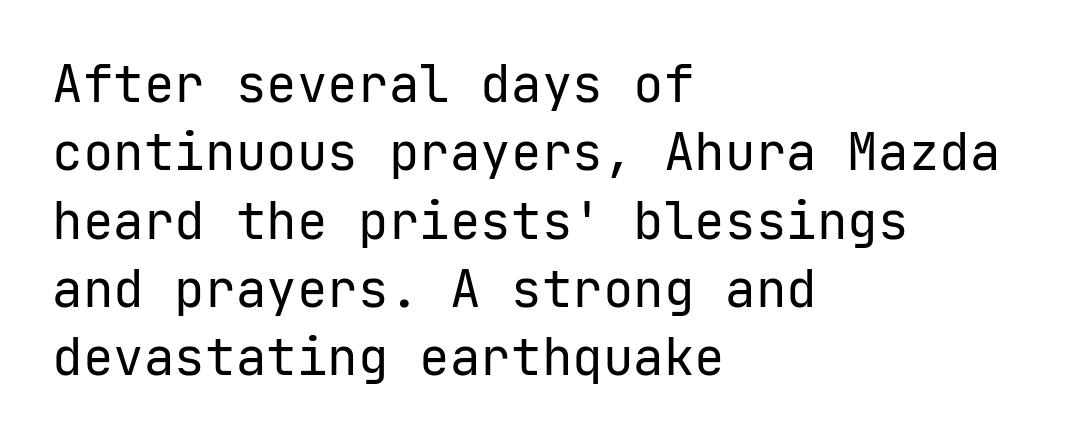
{"serif": "no", "italic": "no", "bold": "no", "weight": "regular", "width": "normal", "stroke_contrast": "low", "x_height": "medium", "monospaced": "yes", "underline": "no", "align": "left", "line_spacing": "normal", "line_spacing_ratio": 1.34, "letter_spacing": "normal", "letter_spacing_em": 0.0, "glyph_px": 51}
